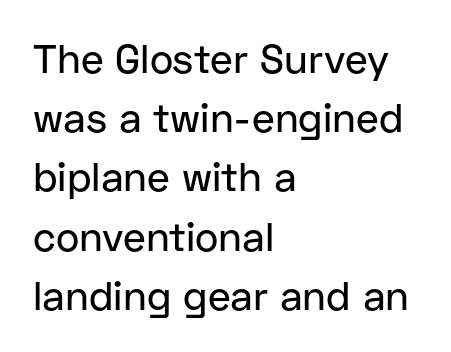
The image shows 40 px sans-serif type, upright; set left-aligned, normal line spacing (1.48x), normal letter spacing, not underlined; low stroke contrast and a medium x-height.
